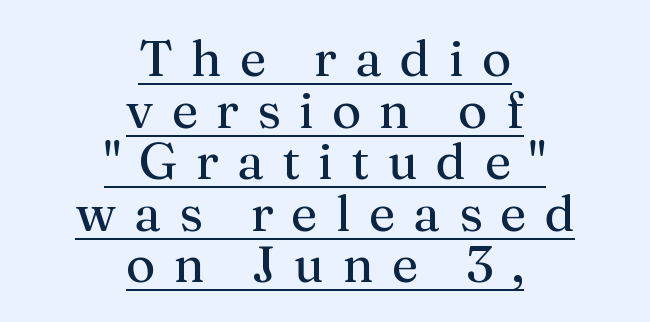
The specimen includes a rule beneath the text block's lines. Proportional: the letters do not fall into vertical columns. These lines are composed in type with serifs. Nothing heavy about these letters — not bold at all.
